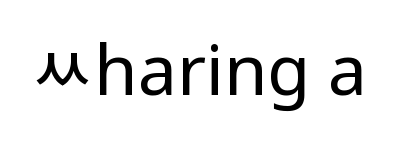
The image shows 70 px regular-weight, condensed sans-serif type, upright; set normal letter spacing, not underlined; low stroke contrast and a large x-height.
